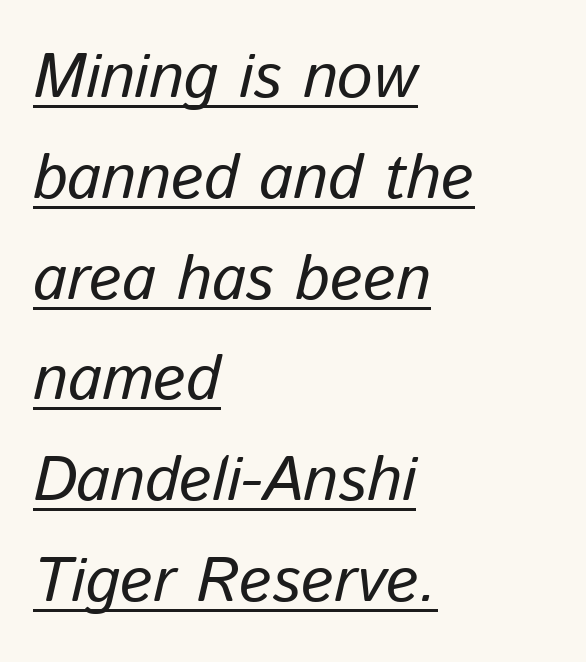
Character widths vary here, with narrow letters taking less room than wide ones. Each line starts at the same left margin while the right side varies. Decoration check: the copy is underlined. Successive baselines arrive at the customary interval. Slanted lettering throughout. This rendering leaves character spacing at its baseline value.
